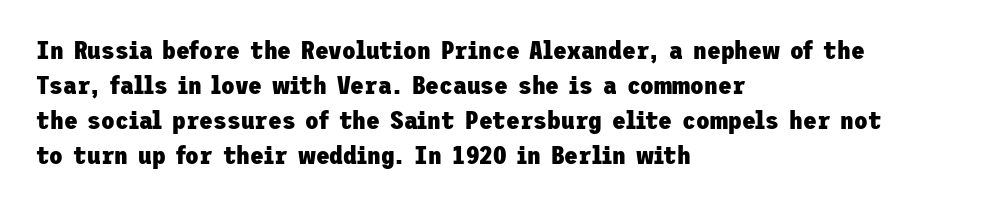
Q: Is the text bold? A: Yes.
Q: Is the text italic (slanted)? A: No, it is upright.
Q: Is the text underlined? A: No.
Q: How is the paragraph aligned? A: Left-aligned.
Q: Is the spacing between letters normal or unusually wide? A: Normal.
Q: Is the spacing between lines tight, normal or loose? A: Normal.
